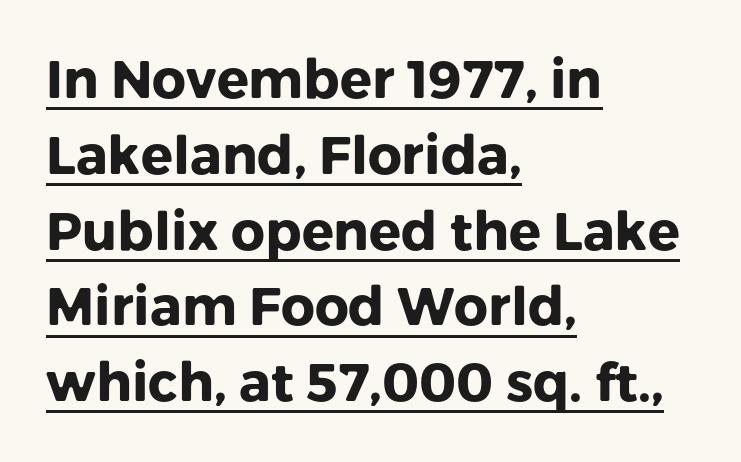
The image shows 53 px heavy sans-serif type, upright; set left-aligned, normal line spacing (1.43x), normal letter spacing, underlined; low stroke contrast and a medium x-height.
